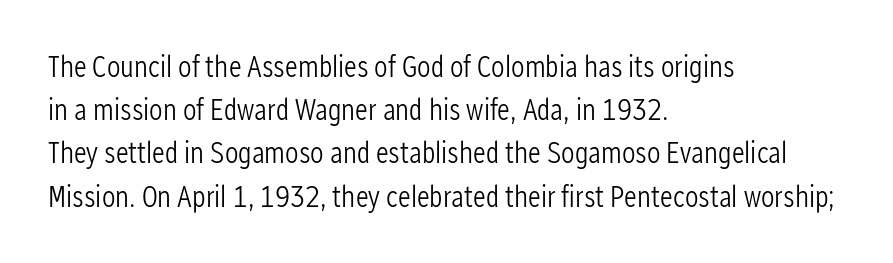
Upright lettering throughout. The space beneath each line is pristine and unruled. Honestly, the letter spacing is just normal — you wouldn't notice it. The designer went with a sans here, leaving each stem footless. Vertical stems look standard width or narrower in stroke.
